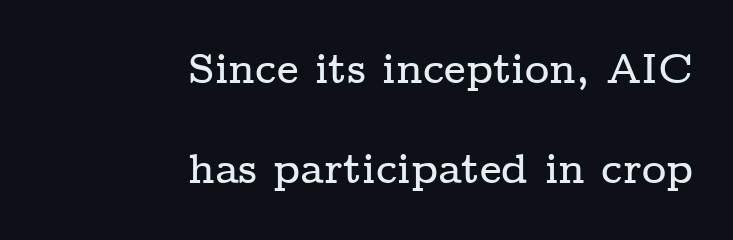
Q: Is the text italic (slanted)? A: No, it is upright.
Q: Is the typeface a serif or a sans-serif typeface? A: Serif.
Q: Is the text underlined? A: No.
Q: How is the paragraph aligned? A: Right-aligned.
Q: Is the spacing between letters normal or unusually wide? A: Normal.
Q: Is the spacing between lines tight, normal or loose? A: Loose.
Q: Width (condensed, normal, or wide)? A: Wide.
Q: Stroke contrast? A: Low.
Q: x-height? A: Medium.
Q: Monospaced? A: No.
